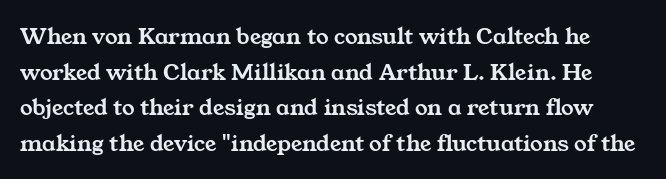
Q: Is the text underlined? A: No.
Q: Is the spacing between letters normal or unusually wide? A: Normal.
Q: Is the spacing between lines tight, normal or loose? A: Normal.
